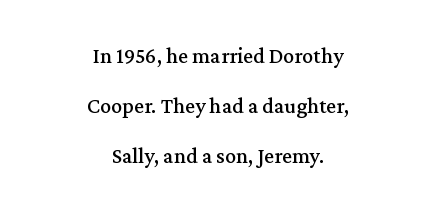
{"italic": "no", "underline": "no", "align": "center", "line_spacing": "loose", "line_spacing_ratio": 2.27, "letter_spacing": "normal", "letter_spacing_em": 0.0, "glyph_px": 22}
